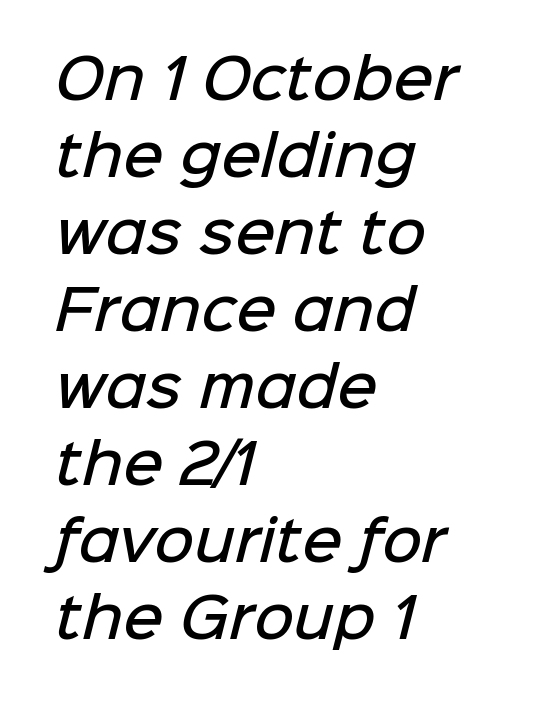
{"serif": "no", "bold": "semi", "weight": "semibold", "width": "normal", "stroke_contrast": "low", "x_height": "medium", "monospaced": "no", "underline": "no", "align": "left", "line_spacing": "normal", "line_spacing_ratio": 1.4, "letter_spacing": "normal", "letter_spacing_em": 0.0, "glyph_px": 55}
